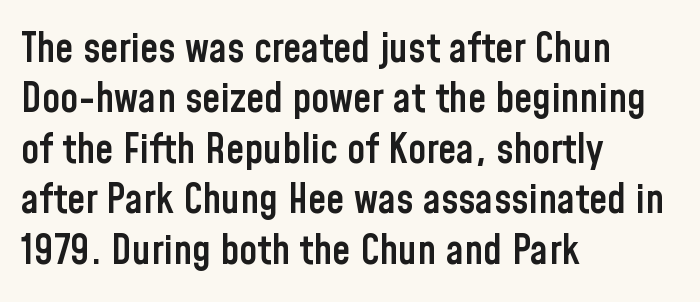
Q: Is the text bold? A: Semi-bold.
Q: Is the text italic (slanted)? A: No, it is upright.
Q: Is the typeface a serif or a sans-serif typeface? A: Sans-serif.
Q: Is the text underlined? A: No.
Q: How is the paragraph aligned? A: Left-aligned.
Q: Is the spacing between letters normal or unusually wide? A: Normal.
Q: Width (condensed, normal, or wide)? A: Condensed.
Q: Stroke contrast? A: Low.
Q: x-height? A: Medium.
Q: Monospaced? A: No.
